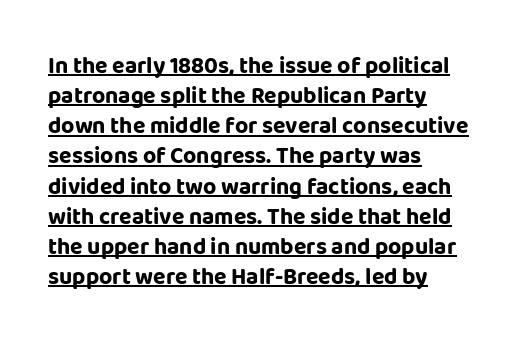
The face used here appears with an underline applied. Is the letter spacing exaggerated? No — it looks like the ordinary default. On the weight axis this lands at bold, roughly 700. One glance says typical: line gaps are just what's usual.
